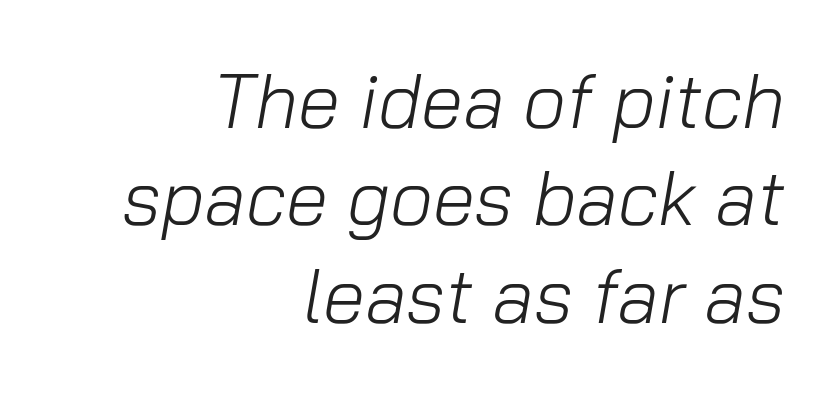
Teacher's note: observe the even right margin — that is flush-right alignment. Each word holds together tightly as a unit, with standard inter-letter gaps. The face used here is proportionally spaced, like ordinary book or web type. Does the leading feel generous? No, just average. Italic? Definitely — the glyphs are oblique.
